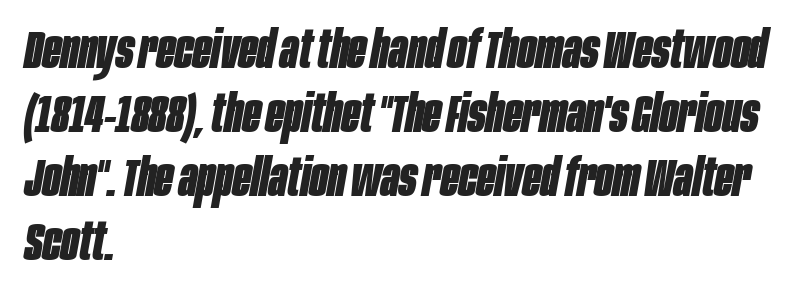
Q: Is the text bold? A: Yes.
Q: Is the text italic (slanted)? A: Yes, it leans right by about 10 degrees.
Q: Is the text underlined? A: No.
Q: How is the paragraph aligned? A: Left-aligned.
Q: Is the spacing between letters normal or unusually wide? A: Normal.
Q: Width (condensed, normal, or wide)? A: Condensed.
Q: Stroke contrast? A: Low.
Q: x-height? A: Large.
Q: Monospaced? A: No.
